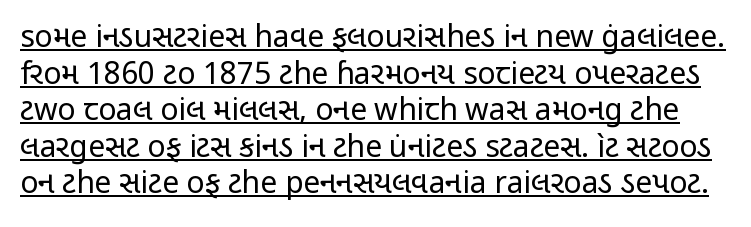
Q: Is the text bold? A: No.
Q: Is the text italic (slanted)? A: No, it is upright.
Q: Is the typeface a serif or a sans-serif typeface? A: Sans-serif.
Q: Is the text underlined? A: Yes.
Q: Is the spacing between letters normal or unusually wide? A: Normal.
Q: Width (condensed, normal, or wide)? A: Condensed.
Q: Stroke contrast? A: Low.
Q: x-height? A: Medium.
Q: Monospaced? A: No.
